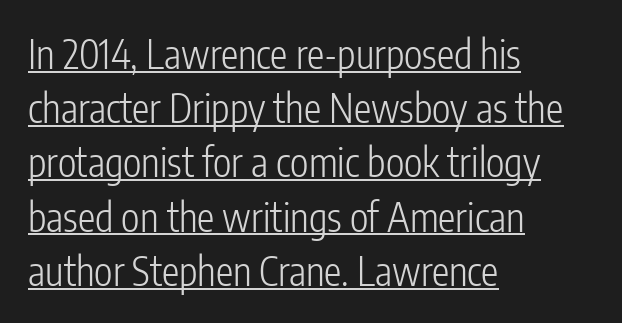
Q: Is the text bold? A: No.
Q: Is the text italic (slanted)? A: No, it is upright.
Q: Is the typeface a serif or a sans-serif typeface? A: Sans-serif.
Q: Is the text underlined? A: Yes.
Q: How is the paragraph aligned? A: Left-aligned.
Q: Is the spacing between letters normal or unusually wide? A: Normal.
Q: Is the spacing between lines tight, normal or loose? A: Normal.
Q: Width (condensed, normal, or wide)? A: Condensed.
Q: Stroke contrast? A: Low.
Q: x-height? A: Medium.
Q: Monospaced? A: No.
